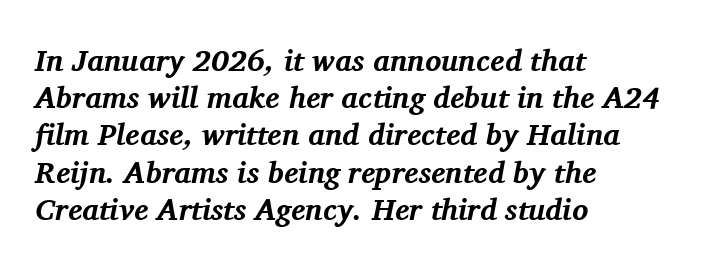
Q: Is the text bold? A: Yes.
Q: Is the text italic (slanted)? A: Yes, it leans right by about 11 degrees.
Q: Is the typeface a serif or a sans-serif typeface? A: Serif.
Q: Is the text underlined? A: No.
Q: How is the paragraph aligned? A: Left-aligned.
Q: Is the spacing between letters normal or unusually wide? A: Normal.
Q: Width (condensed, normal, or wide)? A: Normal.
Q: Stroke contrast? A: Medium.
Q: x-height? A: Medium.
Q: Monospaced? A: No.
